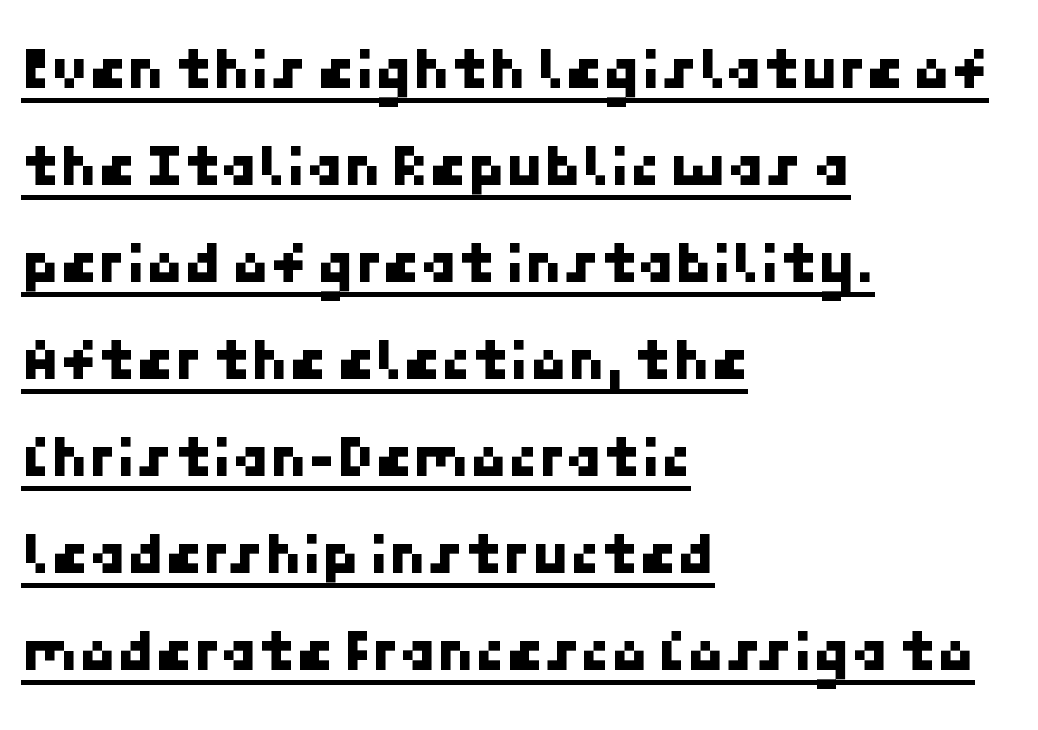
Inter-character spacing is left at the font's built-in metrics. Each line starts at the same left margin while the right side varies. These lines are composed in type without serifs. The face used here appears with an underline applied.
